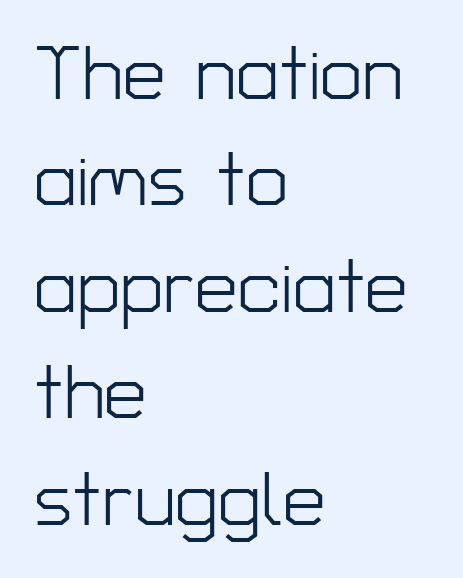
{"serif": "no", "italic": "no", "bold": "no", "weight": "light", "width": "normal", "stroke_contrast": "low", "x_height": "medium", "monospaced": "no", "underline": "no", "align": "left", "line_spacing": "normal", "line_spacing_ratio": 1.4, "letter_spacing": "normal", "letter_spacing_em": 0.0, "glyph_px": 76}
